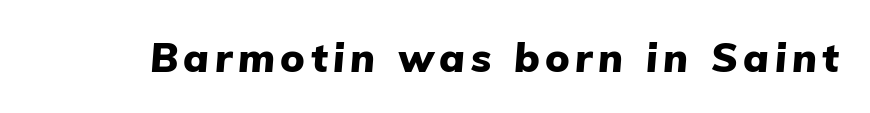
{"italic": "yes", "lean": "right", "slant_degrees": 5, "bold": "yes", "weight": "heavy", "width": "normal", "stroke_contrast": "low", "x_height": "medium", "monospaced": "no", "underline": "no", "glyph_px": 40}
